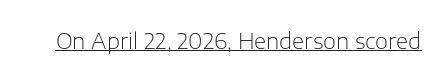
Q: Is the text bold? A: No.
Q: Is the text italic (slanted)? A: No, it is upright.
Q: Is the text underlined? A: Yes.
Q: Is the spacing between letters normal or unusually wide? A: Normal.
